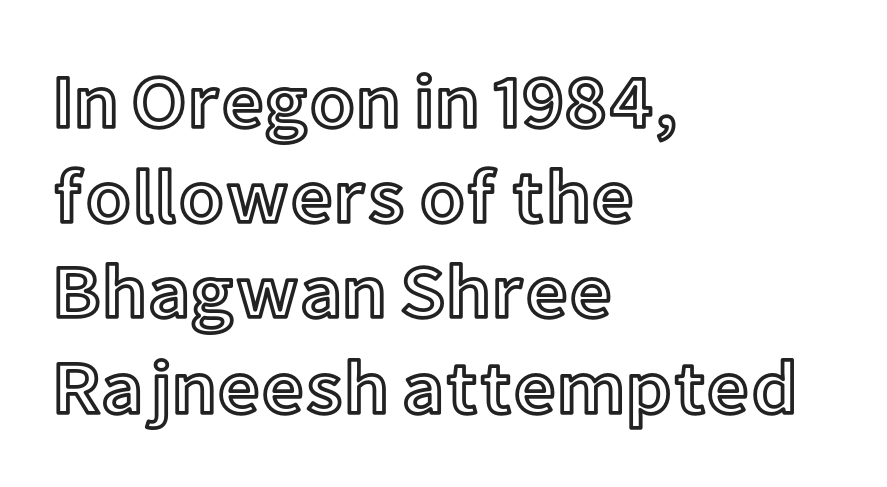
{"italic": "no", "width": "normal", "x_height": "medium", "monospaced": "no", "underline": "no", "align": "left", "line_spacing": "normal", "line_spacing_ratio": 1.27, "letter_spacing": "normal", "letter_spacing_em": 0.0, "glyph_px": 75}
